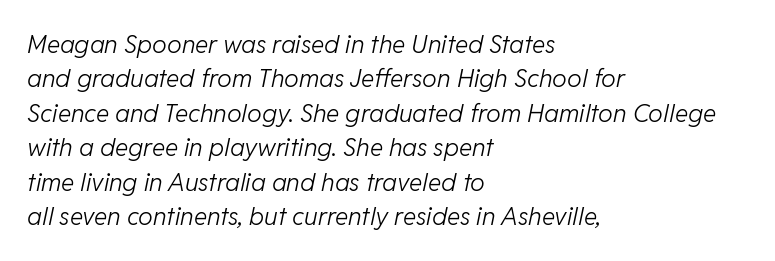
{"italic": "yes", "lean": "right", "slant_degrees": 11, "bold": "no", "underline": "no", "align": "left", "line_spacing": "normal", "line_spacing_ratio": 1.38, "letter_spacing": "normal", "letter_spacing_em": 0.0, "glyph_px": 25}
